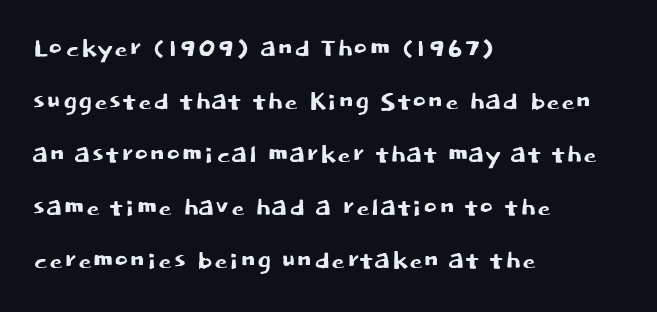
{"serif": "no", "italic": "no", "width": "normal", "stroke_contrast": "low", "x_height": "large", "monospaced": "no", "underline": "no", "align": "left", "line_spacing": "normal", "line_spacing_ratio": 1.56, "letter_spacing": "normal", "letter_spacing_em": 0.0, "glyph_px": 34}
